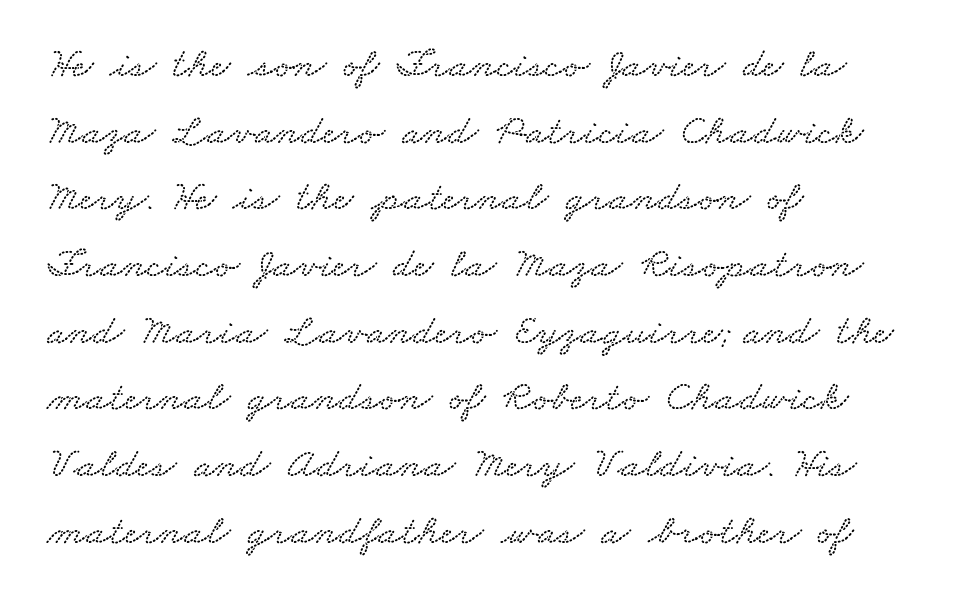
The image shows 43 px wide type; set left-aligned, normal line spacing (1.55x), normal letter spacing, not underlined; low stroke contrast and a small x-height.
